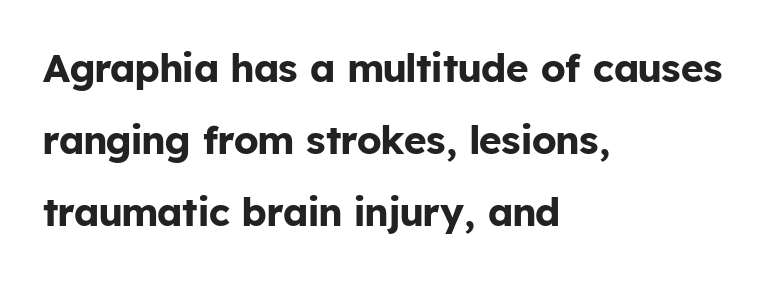
Type style note: lacks serifs. A typesetter would call this zero additional tracking. Varying glyph widths throughout — classic text-font behaviour. A bare baseline throughout the passage. Visually the block forms a straight wall on the left and a jagged coastline on the right.
